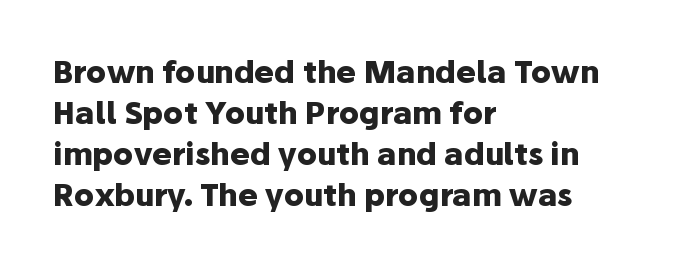
The image shows 30 px heavy sans-serif type, upright; set left-aligned, normal line spacing (1.37x), normal letter spacing, not underlined; low stroke contrast and a medium x-height.
